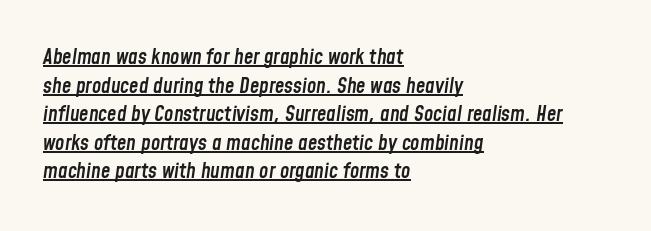
Q: Is the text bold? A: Semi-bold.
Q: Is the text italic (slanted)? A: Yes, it leans right by about 8 degrees.
Q: Is the text underlined? A: Yes.
Q: How is the paragraph aligned? A: Left-aligned.
Q: Is the spacing between letters normal or unusually wide? A: Normal.
Q: Is the spacing between lines tight, normal or loose? A: Normal.
